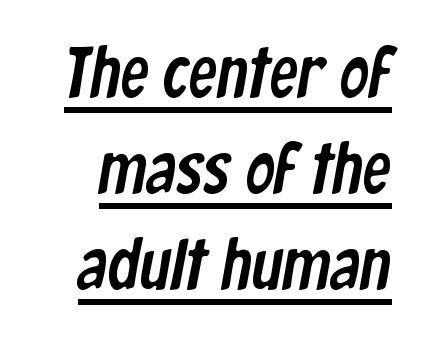
Q: Is the typeface a serif or a sans-serif typeface? A: Sans-serif.
Q: Is the text underlined? A: Yes.
Q: Is the spacing between letters normal or unusually wide? A: Normal.
Q: Is the spacing between lines tight, normal or loose? A: Normal.
Q: Width (condensed, normal, or wide)? A: Condensed.
Q: Stroke contrast? A: Low.
Q: x-height? A: Medium.
Q: Monospaced? A: No.
